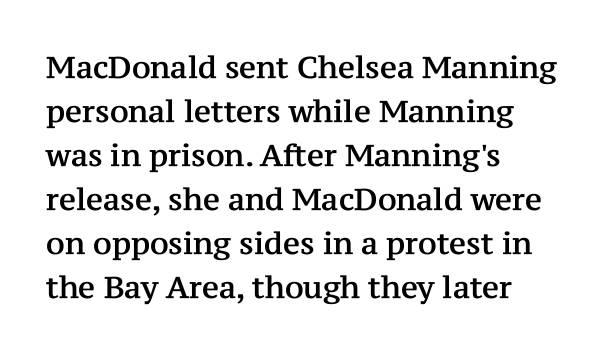
The rendering uses a moderate line-height, typical for paragraphs. Visually the block forms a straight wall on the left and a jagged coastline on the right. The letters sit at their default tracking, neither squeezed nor spread. The passage shown is typed in a proportional face where columns would drift. Stroke terminals: seriffed. Letters rest on an invisible, unmarked baseline.
